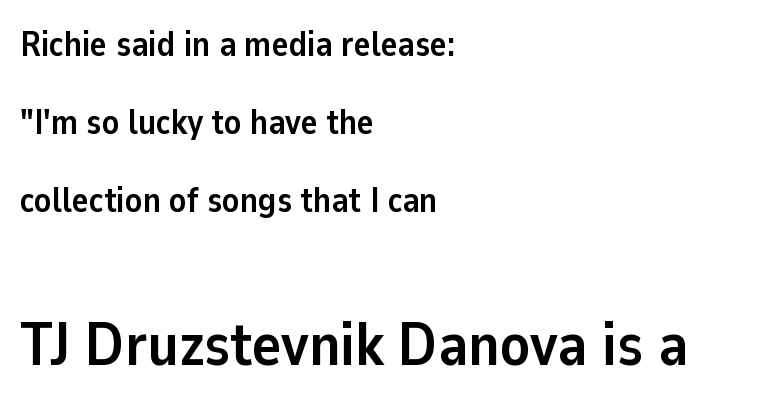
{"serif": "no", "italic": "no", "bold": "yes", "weight": "semibold", "width": "normal", "stroke_contrast": "low", "x_height": "medium", "monospaced": "no", "underline": "no", "align": "left", "line_spacing": "loose", "line_spacing_ratio": 2.23, "letter_spacing": "normal", "letter_spacing_em": 0.0, "larger_block": "second", "size_ratio": 1.74, "glyph_px": 61}
